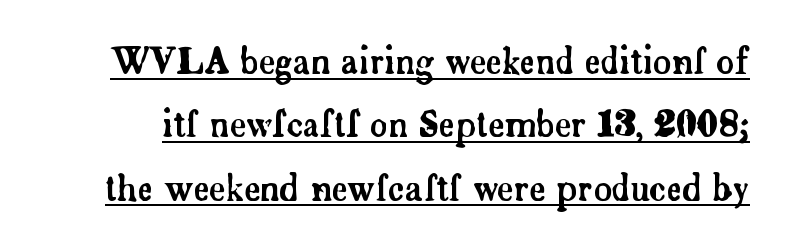
{"serif": "yes", "italic": "no", "width": "normal", "stroke_contrast": "low", "x_height": "small", "monospaced": "no", "underline": "yes", "line_spacing_ratio": 1.81, "letter_spacing": "normal", "letter_spacing_em": 0.0, "glyph_px": 35}
